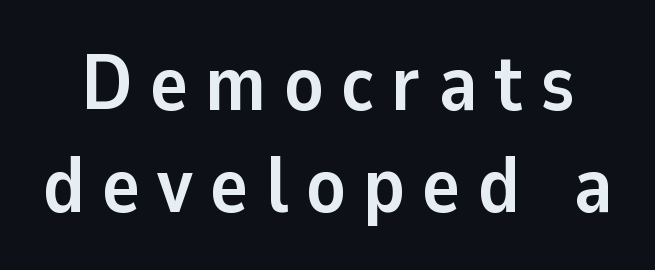
The image shows 79 px semibold sans-serif type, upright; set normal line spacing (1.29x), unusually wide letter spacing (+0.22 em), not underlined; low stroke contrast and a medium x-height.
